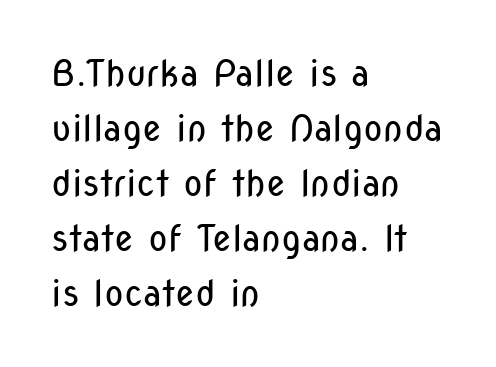
Q: Is the text bold? A: No.
Q: Is the text italic (slanted)? A: No, it is upright.
Q: Is the typeface a serif or a sans-serif typeface? A: Sans-serif.
Q: Is the text underlined? A: No.
Q: How is the paragraph aligned? A: Left-aligned.
Q: Is the spacing between letters normal or unusually wide? A: Normal.
Q: Is the spacing between lines tight, normal or loose? A: Normal.
Q: Width (condensed, normal, or wide)? A: Condensed.
Q: Stroke contrast? A: Low.
Q: x-height? A: Medium.
Q: Monospaced? A: No.
